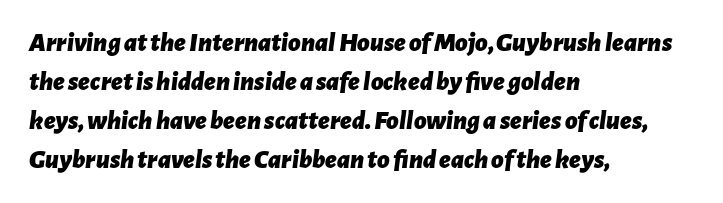
{"italic": "yes", "lean": "right", "slant_degrees": 7, "bold": "yes", "underline": "no", "align": "left", "line_spacing": "normal", "line_spacing_ratio": 1.44, "letter_spacing": "normal", "letter_spacing_em": 0.0, "glyph_px": 27}
